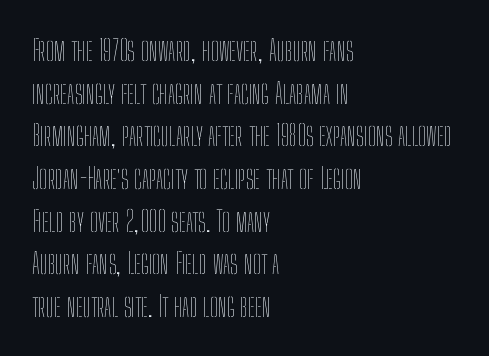
Does the leading feel generous? No, just average. Just letters on the line, the space beneath them empty. The font's upright variant was chosen for this text. Do the characters align in a grid? No, the font is proportional.
